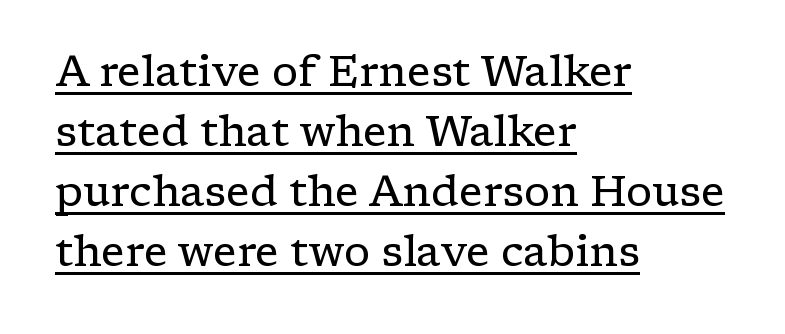
Compared with a centered layout, this one pins lines to the left instead. A baseline rule has been typeset under these characters. Standard letterfit; no display-style spreading of the glyphs. The designer left line spacing at the default. Ascenders rise straight up at ninety degrees.
